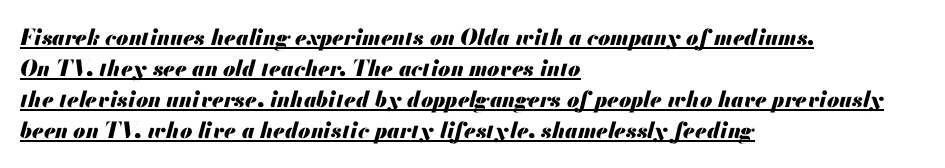
{"italic": "yes", "lean": "right", "slant_degrees": 13, "bold": "yes", "underline": "yes", "align": "left", "line_spacing": "normal", "line_spacing_ratio": 1.41, "letter_spacing": "normal", "letter_spacing_em": 0.0, "glyph_px": 22}
